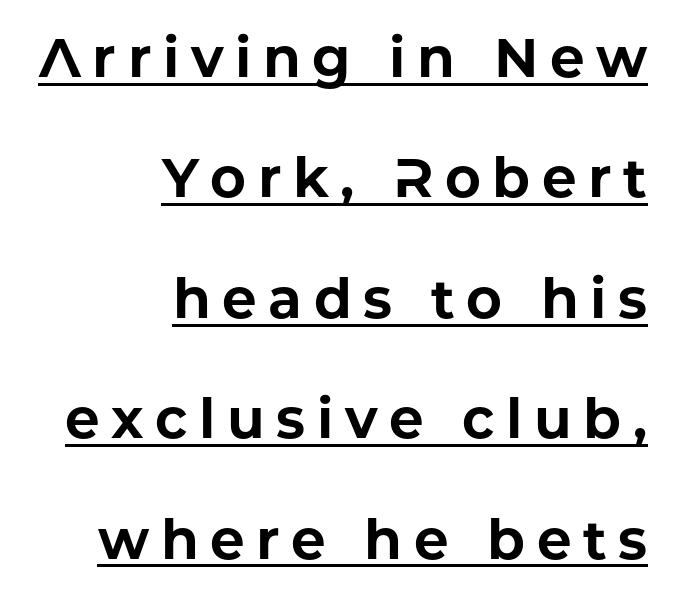
The image shows 55 px bold sans-serif type, upright; set right-aligned, loose line spacing (2.19x), unusually wide letter spacing (+0.21 em), underlined; low stroke contrast and a medium x-height.
